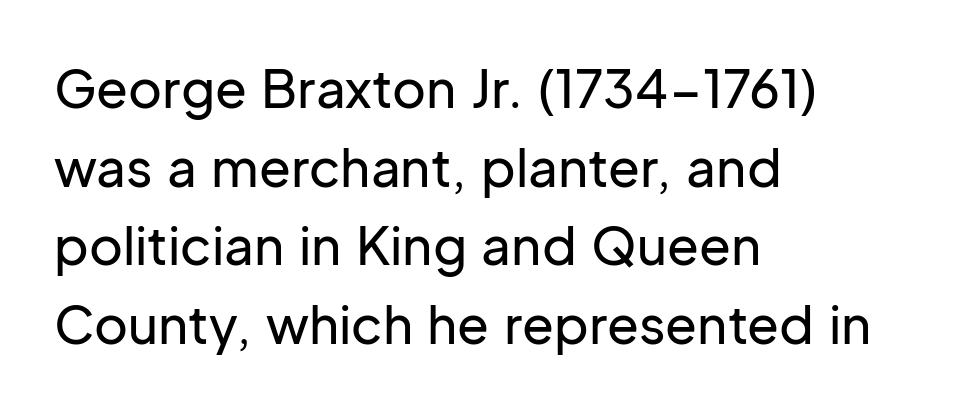
Q: Is the text italic (slanted)? A: No, it is upright.
Q: Is the typeface a serif or a sans-serif typeface? A: Sans-serif.
Q: Is the text underlined? A: No.
Q: How is the paragraph aligned? A: Left-aligned.
Q: Is the spacing between letters normal or unusually wide? A: Normal.
Q: Is the spacing between lines tight, normal or loose? A: Normal.
Q: Width (condensed, normal, or wide)? A: Normal.
Q: Stroke contrast? A: Low.
Q: x-height? A: Medium.
Q: Monospaced? A: No.
